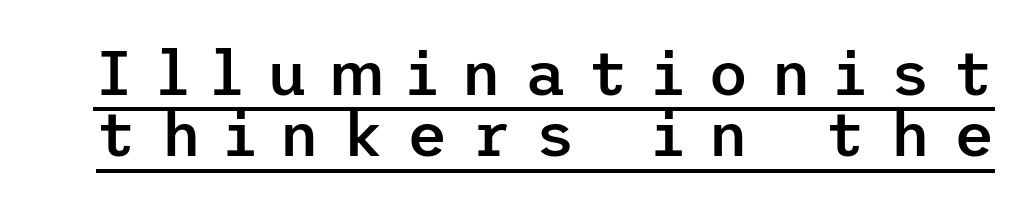
The image shows 62 px semibold sans-serif type, upright; set tight line spacing (0.99x), unusually wide letter spacing (+0.38 em), underlined; low stroke contrast and a medium x-height.
